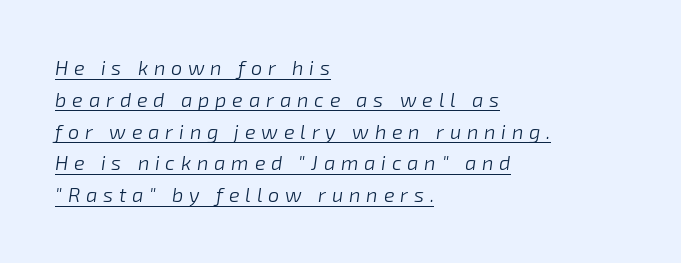
The image shows 20 px text type, italic (leaning right); set left-aligned, normal line spacing (1.59x), unusually wide letter spacing (+0.29 em), underlined.
